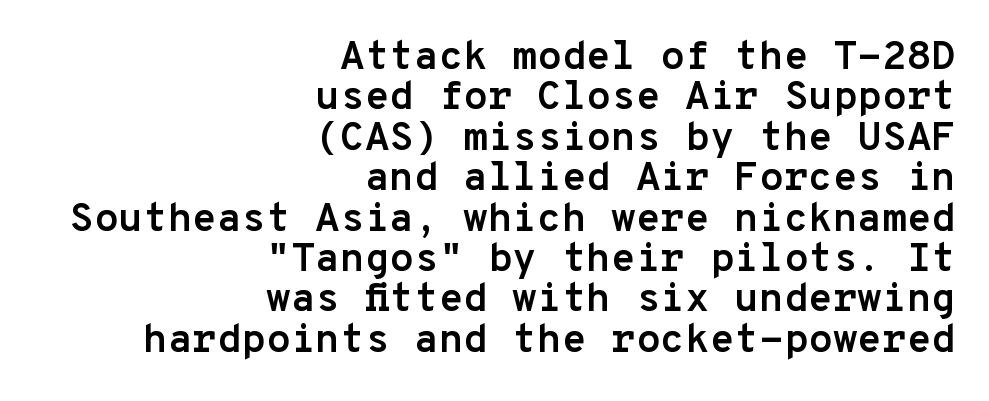
The image shows 40 px semibold sans-serif type, upright, monospaced; set right-aligned, tight line spacing (1.01x), normal letter spacing, not underlined; low stroke contrast and a medium x-height.
